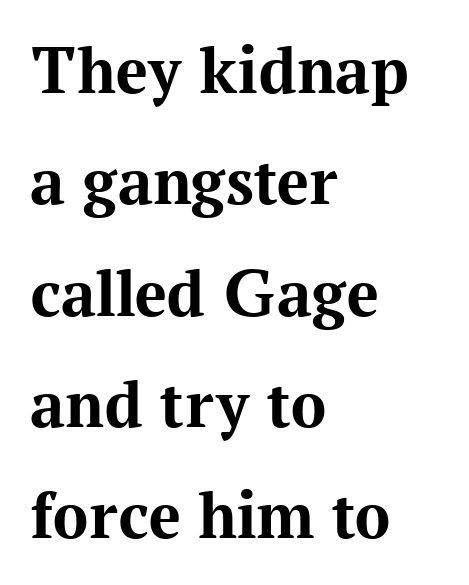
Q: Is the text bold? A: Yes.
Q: Is the text italic (slanted)? A: No, it is upright.
Q: Is the typeface a serif or a sans-serif typeface? A: Serif.
Q: Is the text underlined? A: No.
Q: How is the paragraph aligned? A: Left-aligned.
Q: Is the spacing between letters normal or unusually wide? A: Normal.
Q: Is the spacing between lines tight, normal or loose? A: Normal.
Q: Width (condensed, normal, or wide)? A: Normal.
Q: Stroke contrast? A: Medium.
Q: x-height? A: Medium.
Q: Monospaced? A: No.
